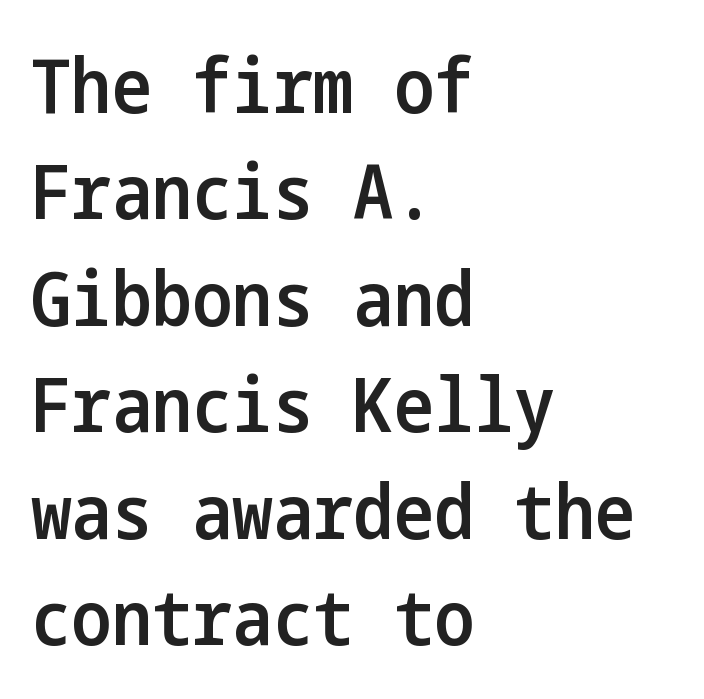
The image shows 76 px semibold, condensed sans-serif type, upright; set left-aligned, normal line spacing (1.4x), normal letter spacing, not underlined; low stroke contrast and a medium x-height.
